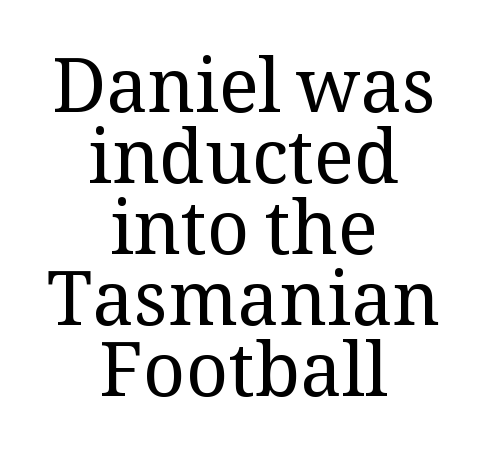
{"serif": "yes", "italic": "no", "bold": "no", "weight": "regular", "width": "normal", "stroke_contrast": "medium", "x_height": "medium", "monospaced": "no", "underline": "no", "align": "center", "line_spacing": "tight", "line_spacing_ratio": 0.96, "letter_spacing": "normal", "letter_spacing_em": 0.0, "glyph_px": 74}
